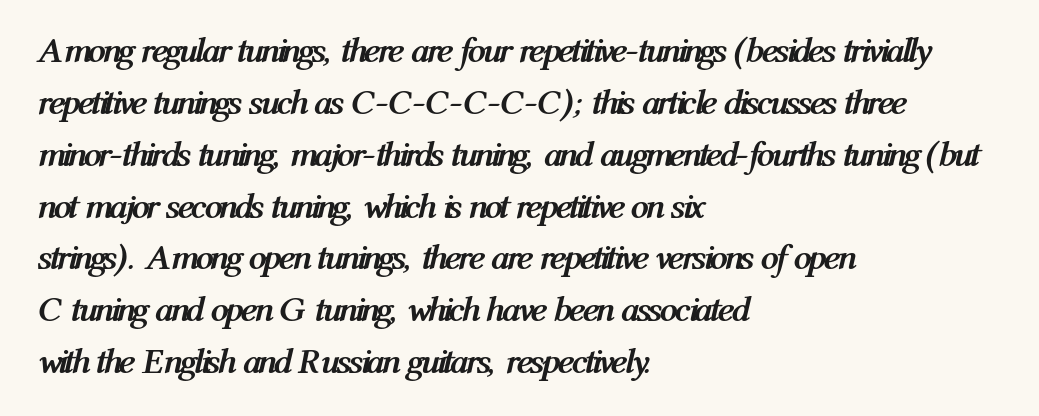
The image shows 36 px semibold, condensed type, italic (leaning right); set left-aligned, normal line spacing (1.44x), normal letter spacing, not underlined; medium stroke contrast and a medium x-height.
